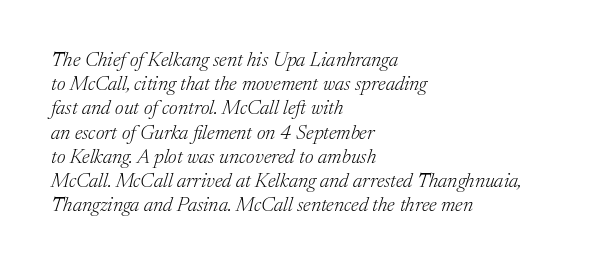
The image shows 20 px text type, italic (leaning right); set left-aligned, line spacing 1.21x, normal letter spacing, not underlined.
